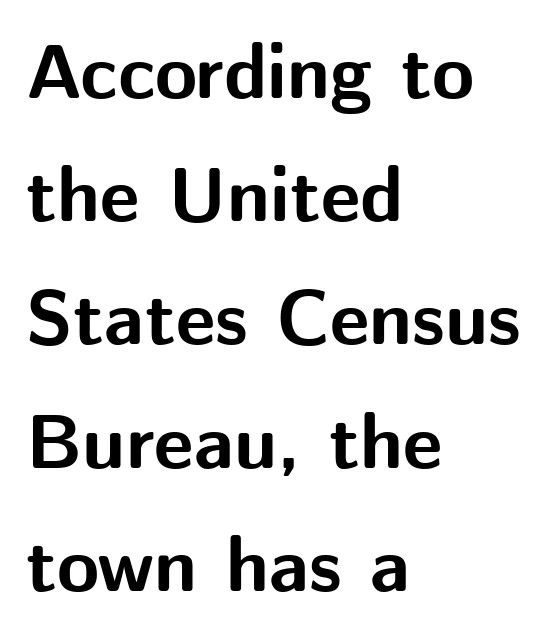
Q: Is the text bold? A: Yes.
Q: Is the text italic (slanted)? A: No, it is upright.
Q: Is the typeface a serif or a sans-serif typeface? A: Sans-serif.
Q: Is the text underlined? A: No.
Q: How is the paragraph aligned? A: Left-aligned.
Q: Is the spacing between letters normal or unusually wide? A: Normal.
Q: Is the spacing between lines tight, normal or loose? A: Normal.
Q: Width (condensed, normal, or wide)? A: Normal.
Q: Stroke contrast? A: Medium.
Q: x-height? A: Medium.
Q: Monospaced? A: No.
